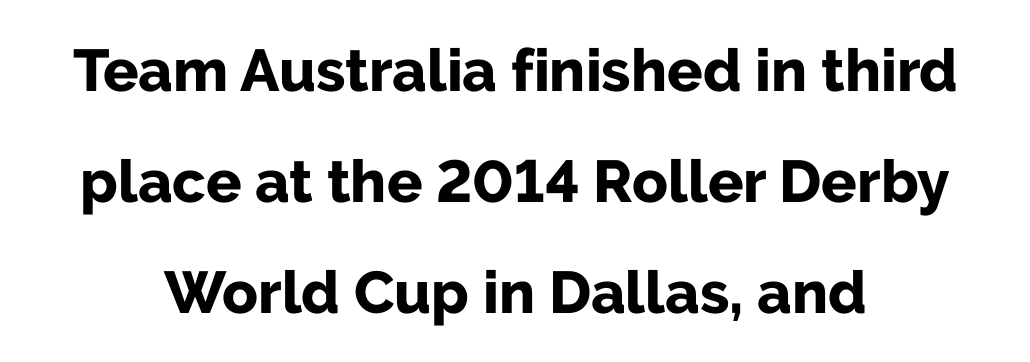
The image shows 59 px bold sans-serif type, upright; set centered, line spacing 1.88x, normal letter spacing, not underlined; low stroke contrast and a medium x-height.
